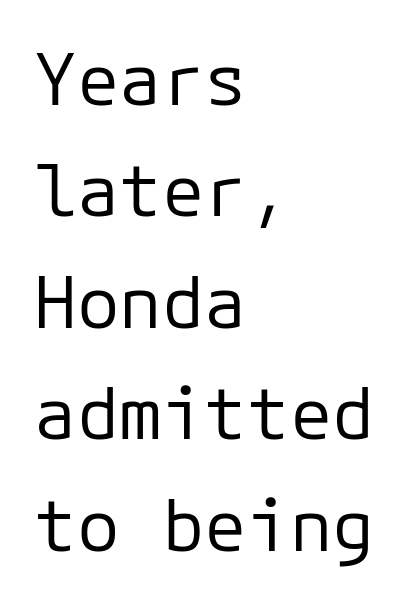
Q: Is the text bold? A: No.
Q: Is the text italic (slanted)? A: No, it is upright.
Q: Is the typeface a serif or a sans-serif typeface? A: Sans-serif.
Q: Is the text underlined? A: No.
Q: How is the paragraph aligned? A: Left-aligned.
Q: Is the spacing between letters normal or unusually wide? A: Normal.
Q: Is the spacing between lines tight, normal or loose? A: Normal.
Q: Width (condensed, normal, or wide)? A: Normal.
Q: Stroke contrast? A: Low.
Q: x-height? A: Medium.
Q: Monospaced? A: Yes.
